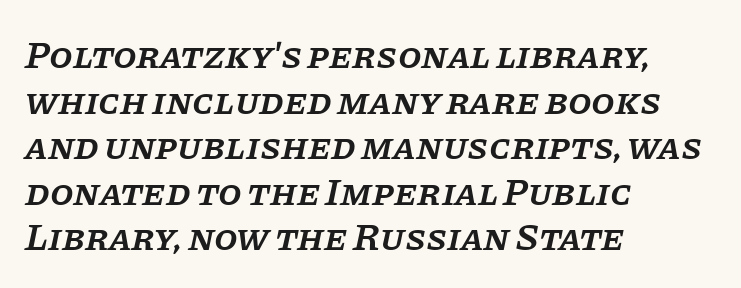
The image shows 38 px semibold serif type, italic (leaning right); set left-aligned, line spacing 1.2x, normal letter spacing, not underlined; low stroke contrast and a large x-height.
